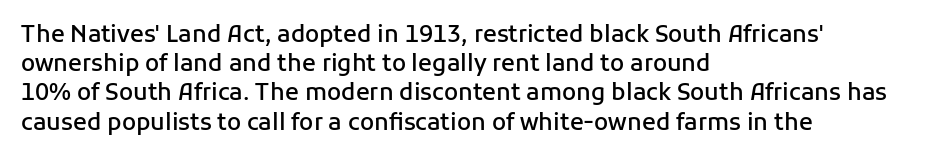
Q: Is the text bold? A: Semi-bold.
Q: Is the text italic (slanted)? A: No, it is upright.
Q: Is the text underlined? A: No.
Q: How is the paragraph aligned? A: Left-aligned.
Q: Is the spacing between letters normal or unusually wide? A: Normal.
Q: Is the spacing between lines tight, normal or loose? A: Normal.
